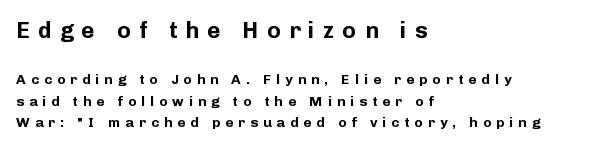
Reading down the column, the eye jumps a familiar distance to each next line. Strong, thick strokes mark this as bold type. It's the straight-up-and-down kind of type. Just letters on the line, the space beneath them empty. Alignment: flush left.
